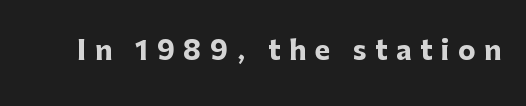
{"italic": "no", "bold": "yes", "underline": "no", "letter_spacing": "wide", "letter_spacing_em": 0.33, "glyph_px": 26}
